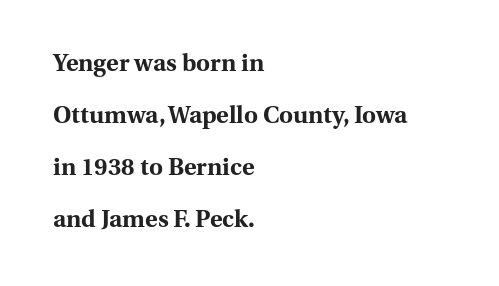
The image shows 24 px bold type, upright; set left-aligned, loose line spacing (2.16x), normal letter spacing, not underlined.
